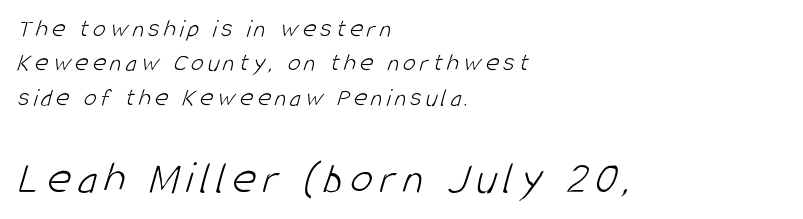
{"serif": "no", "bold": "no", "weight": "light", "width": "condensed", "stroke_contrast": "low", "x_height": "large", "monospaced": "no", "underline": "no", "align": "left", "line_spacing": "normal", "line_spacing_ratio": 1.32, "larger_block": "second", "size_ratio": 1.77, "glyph_px": 46}
